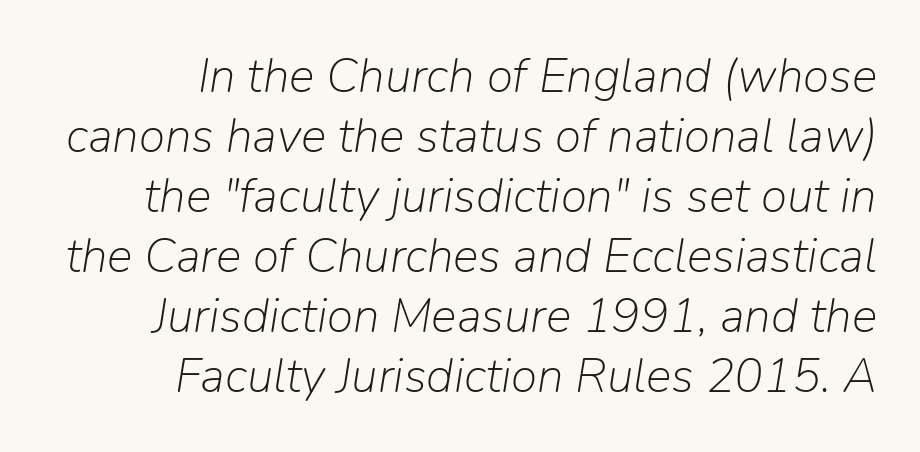
Q: Is the text bold? A: No.
Q: Is the text italic (slanted)? A: Yes, it leans right by about 9 degrees.
Q: Is the text underlined? A: No.
Q: How is the paragraph aligned? A: Right-aligned.
Q: Is the spacing between letters normal or unusually wide? A: Normal.
Q: Is the spacing between lines tight, normal or loose? A: Normal.
Q: Width (condensed, normal, or wide)? A: Normal.
Q: Stroke contrast? A: Low.
Q: x-height? A: Medium.
Q: Monospaced? A: No.
